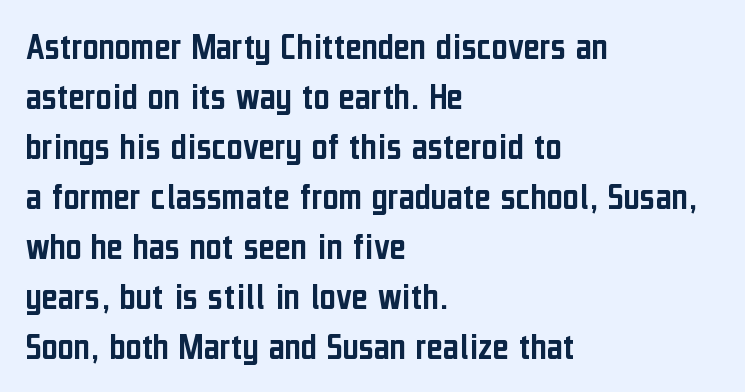
The image shows 39 px condensed sans-serif type, upright; set left-aligned, normal line spacing (1.28x), normal letter spacing, not underlined; low stroke contrast and a medium x-height.
